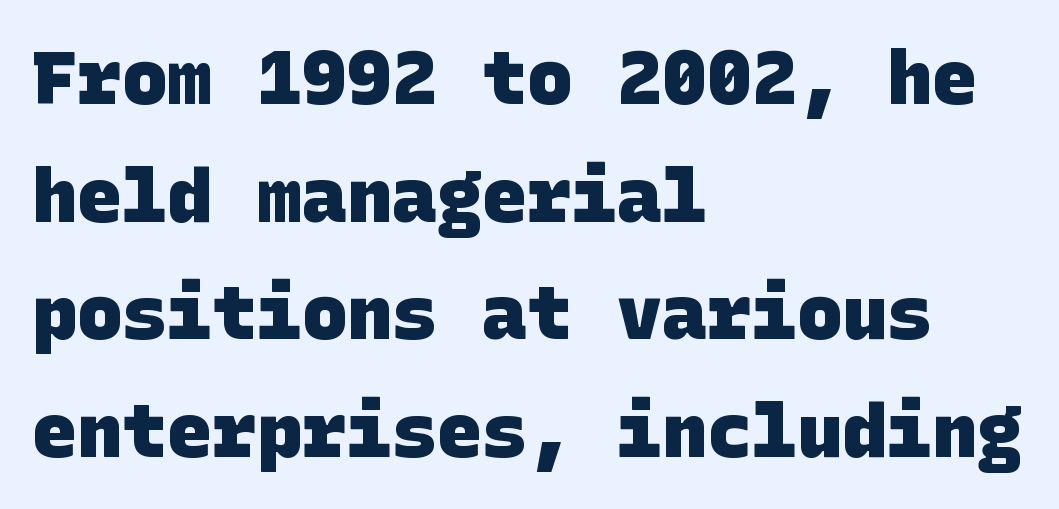
Spacing between characters is what you'd get straight out of the box. Regarding serifs, this sample does without them. A full-strength bold gives these letters their thick strokes. The glyphs are unaccompanied by any horizontal stroke below them. The compositor pushed each line to the left boundary.
